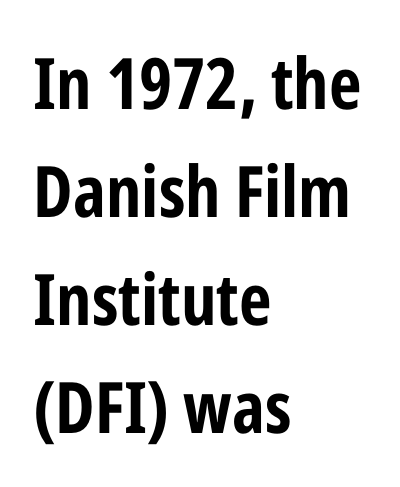
Nothing unusual about the tracking: characters are spaced as the font intends. The axis of the letterforms is exactly vertical. The area under the type is left untouched. To sum up the face: it is a sans, with no serifs. What's the leading like? Ordinary, nothing unusual.
